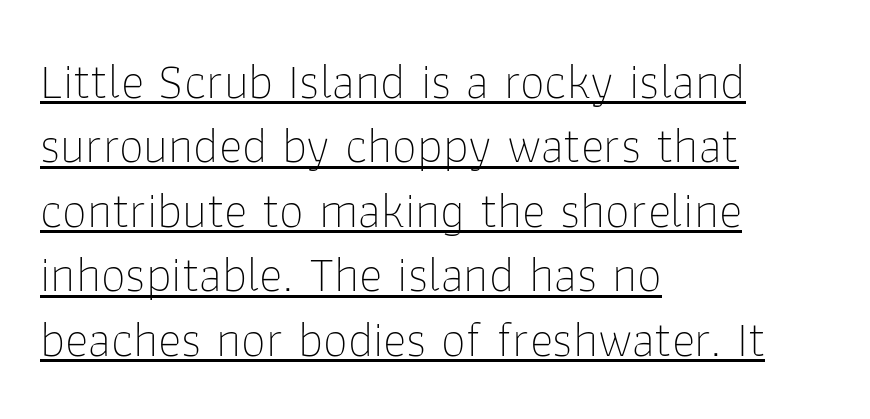
The image shows 50 px thin sans-serif type, upright; set left-aligned, normal line spacing (1.29x), normal letter spacing, underlined; low stroke contrast and a medium x-height.
